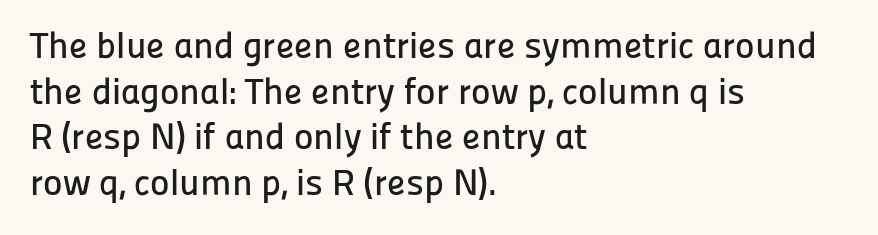
Q: Is the text italic (slanted)? A: No, it is upright.
Q: Is the typeface a serif or a sans-serif typeface? A: Sans-serif.
Q: Is the text underlined? A: No.
Q: How is the paragraph aligned? A: Left-aligned.
Q: Is the spacing between letters normal or unusually wide? A: Normal.
Q: Width (condensed, normal, or wide)? A: Normal.
Q: Stroke contrast? A: Low.
Q: x-height? A: Medium.
Q: Monospaced? A: No.
